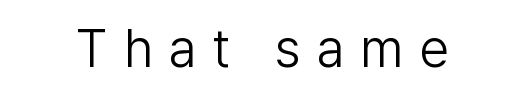
Q: Is the text bold? A: No.
Q: Is the text italic (slanted)? A: No, it is upright.
Q: Is the typeface a serif or a sans-serif typeface? A: Sans-serif.
Q: Is the text underlined? A: No.
Q: Is the spacing between letters normal or unusually wide? A: Unusually wide.
Q: Width (condensed, normal, or wide)? A: Normal.
Q: Stroke contrast? A: Low.
Q: x-height? A: Medium.
Q: Monospaced? A: No.
